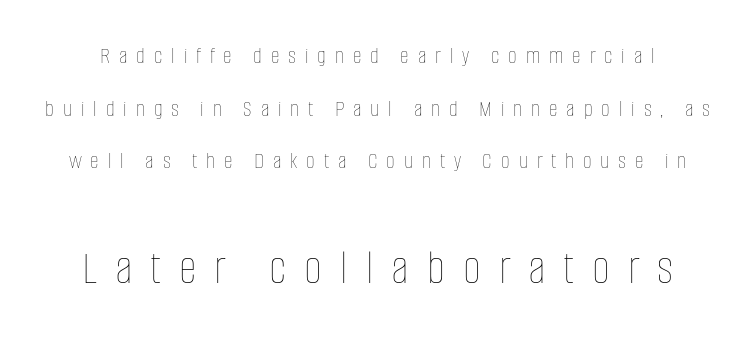
The image shows 49 px thin, condensed type, upright; set loose line spacing (2.19x), unusually wide letter spacing (+0.37 em), not underlined; the second (bottom) block is 2.04x larger; low stroke contrast and a large x-height.
